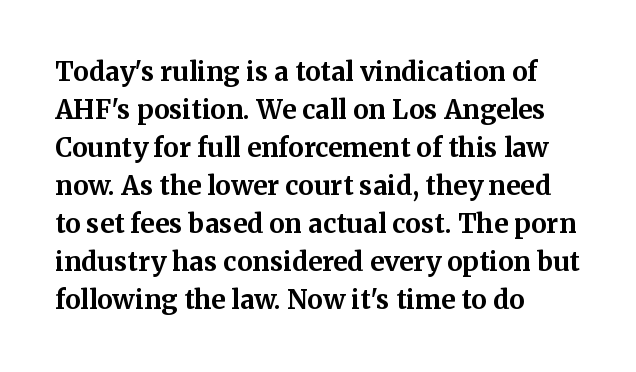
Horizontal alignment here is leftward, the default for most running prose. Nothing unusual about the tracking: characters are spaced as the font intends. Students, observe: this is what conventionally led text looks like. Does the lettering tilt? It doesn't — this is upright.
